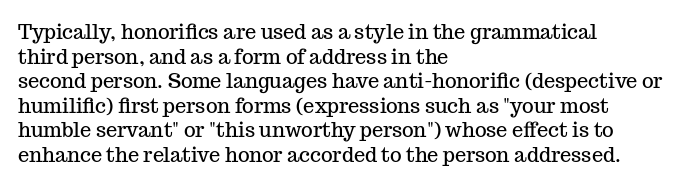
{"italic": "no", "underline": "no", "align": "left", "line_spacing_ratio": 1.23, "letter_spacing": "normal", "letter_spacing_em": 0.0, "glyph_px": 20}
